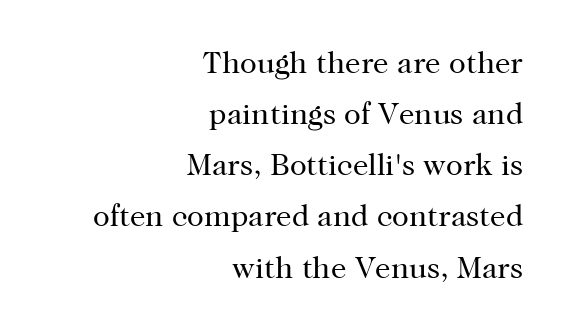
The image shows 31 px regular-weight serif type, upright; set right-aligned, normal line spacing (1.65x), normal letter spacing, not underlined; high stroke contrast and a medium x-height.
